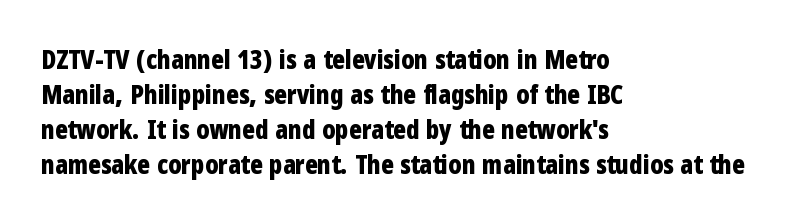
The image shows 26 px bold type, upright; set left-aligned, normal line spacing (1.35x), normal letter spacing, not underlined.
